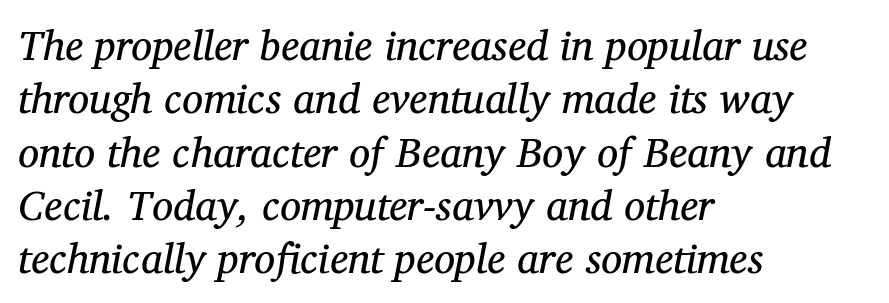
Q: Is the text bold? A: No.
Q: Is the text italic (slanted)? A: Yes, it leans right by about 12 degrees.
Q: Is the typeface a serif or a sans-serif typeface? A: Serif.
Q: Is the text underlined? A: No.
Q: How is the paragraph aligned? A: Left-aligned.
Q: Is the spacing between letters normal or unusually wide? A: Normal.
Q: Is the spacing between lines tight, normal or loose? A: Normal.
Q: Width (condensed, normal, or wide)? A: Normal.
Q: Stroke contrast? A: Medium.
Q: x-height? A: Medium.
Q: Monospaced? A: No.
